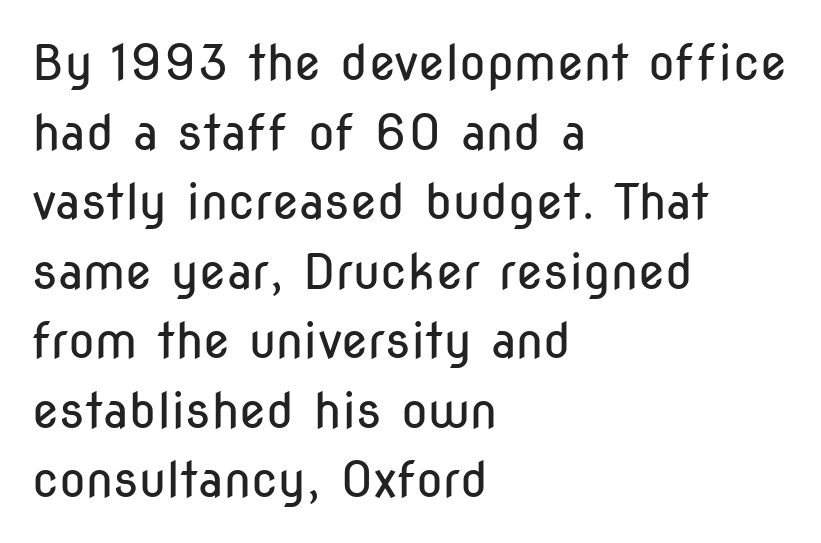
{"serif": "no", "italic": "no", "bold": "no", "weight": "regular", "width": "condensed", "stroke_contrast": "low", "x_height": "medium", "monospaced": "no", "underline": "no", "align": "left", "line_spacing": "normal", "line_spacing_ratio": 1.42, "letter_spacing": "normal", "letter_spacing_em": 0.0, "glyph_px": 49}
